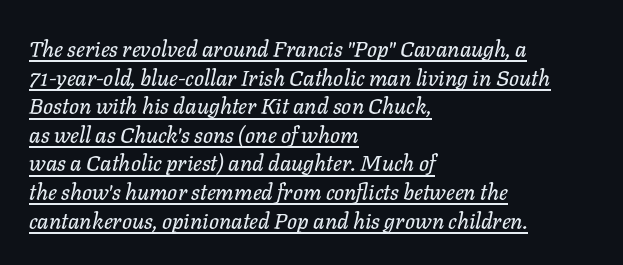
The image shows 22 px text type, italic (leaning right); set left-aligned, normal line spacing (1.3x), normal letter spacing, underlined.
